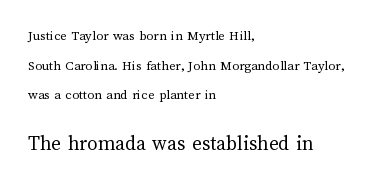
Honestly, there is no underline to notice here at all. You can tell it's not italic because the verticals are truly vertical. The text block is weighted toward the left margin, trailing off unevenly rightward. Leading: increased.
